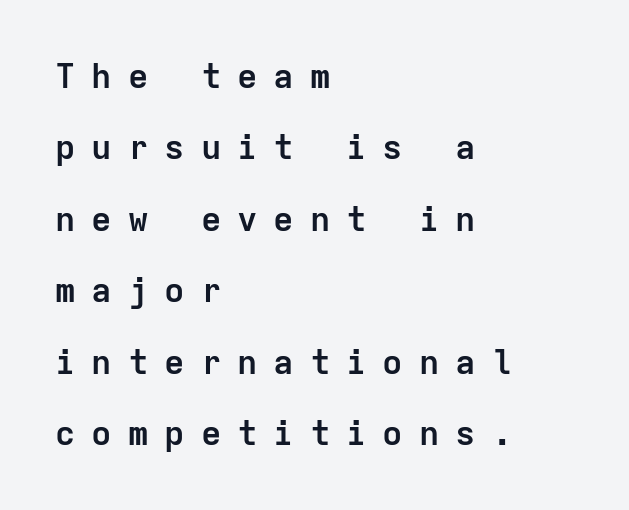
The image shows 34 px semibold sans-serif type, upright, monospaced; set left-aligned, loose line spacing (2.1x), unusually wide letter spacing (+0.47 em), not underlined; low stroke contrast and a medium x-height.
